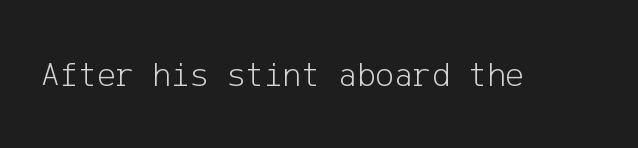
{"serif": "no", "italic": "no", "bold": "no", "weight": "light", "width": "normal", "stroke_contrast": "low", "x_height": "medium", "underline": "no", "letter_spacing": "normal", "letter_spacing_em": 0.0, "glyph_px": 35}
